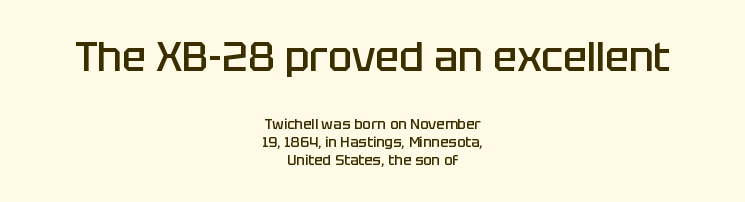
The passage shown is typeset with a sans-serif family. The face used here is proportionally spaced, like ordinary book or web type. Every character sits straight up, as roman type does. Does the weight exceed regular? Yes, but only to semibold.
